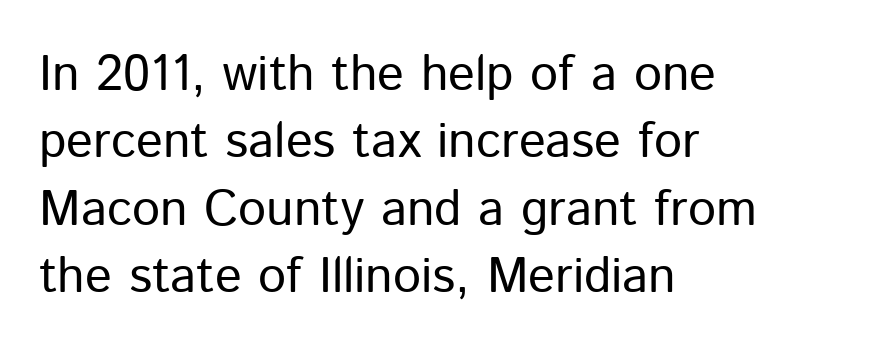
The rendering uses natural spacing where letterforms have individual widths. Heaviness? Minimal to ordinary, like unemphasized prose. Descender tails drop into unmarked territory. Nothing unusual about the tracking: characters are spaced as the font intends.
